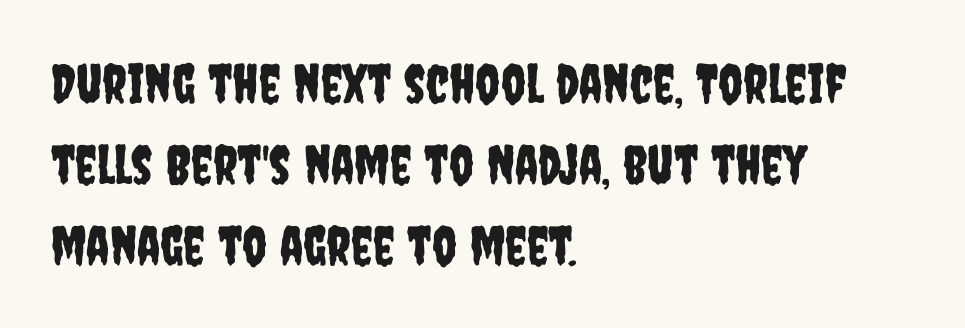
Q: Is the text italic (slanted)? A: No, it is upright.
Q: Is the typeface a serif or a sans-serif typeface? A: Sans-serif.
Q: Is the text underlined? A: No.
Q: How is the paragraph aligned? A: Left-aligned.
Q: Is the spacing between letters normal or unusually wide? A: Normal.
Q: Is the spacing between lines tight, normal or loose? A: Normal.
Q: Width (condensed, normal, or wide)? A: Condensed.
Q: Stroke contrast? A: Low.
Q: x-height? A: Large.
Q: Monospaced? A: No.
